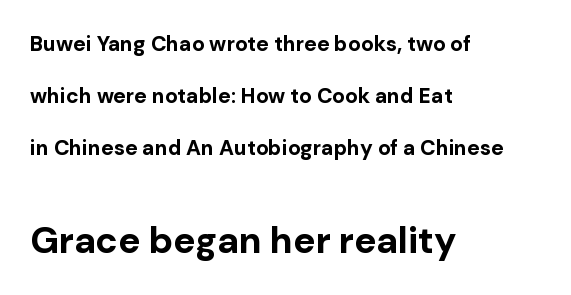
The image shows 37 px bold sans-serif type, upright; set left-aligned, loose line spacing (2.48x), normal letter spacing, not underlined; the second (bottom) block is 1.76x larger; low stroke contrast and a medium x-height.
